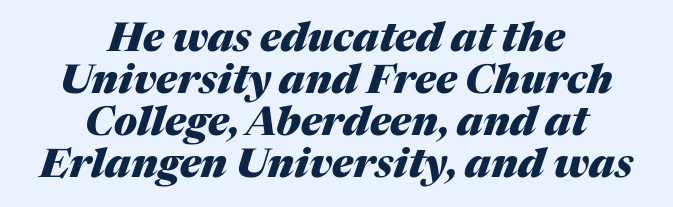
{"italic": "yes", "lean": "right", "slant_degrees": 17, "bold": "yes", "weight": "heavy", "width": "normal", "stroke_contrast": "medium", "x_height": "medium", "monospaced": "no", "underline": "no", "align": "center", "line_spacing": "tight", "line_spacing_ratio": 1.05, "letter_spacing": "normal", "letter_spacing_em": 0.0, "glyph_px": 40}
